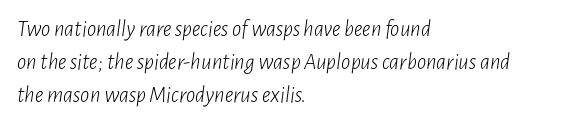
{"italic": "yes", "lean": "right", "slant_degrees": 7, "bold": "no", "underline": "no", "align": "left", "line_spacing": "normal", "line_spacing_ratio": 1.44, "letter_spacing": "normal", "letter_spacing_em": 0.0, "glyph_px": 23}
